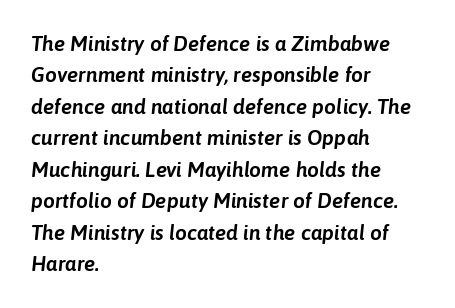
Q: Is the text italic (slanted)? A: Yes, it leans right by about 6 degrees.
Q: Is the text underlined? A: No.
Q: How is the paragraph aligned? A: Left-aligned.
Q: Is the spacing between letters normal or unusually wide? A: Normal.
Q: Is the spacing between lines tight, normal or loose? A: Normal.
